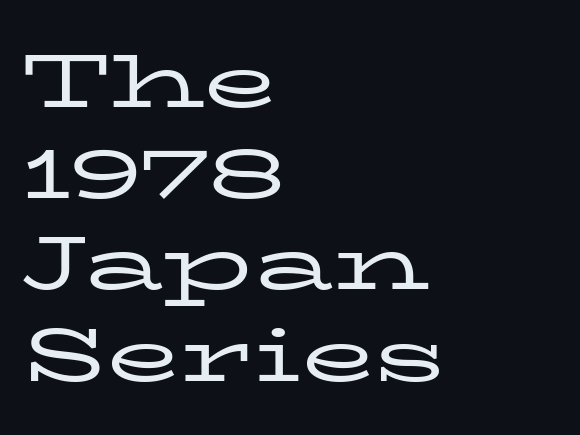
The glyphs in this specimen are seriffed. This sample is left-justified, so line endings fall wherever the words run out. The tracking reads as untouched default to a designer's eye. Descenders are the only things crossing below the line.
